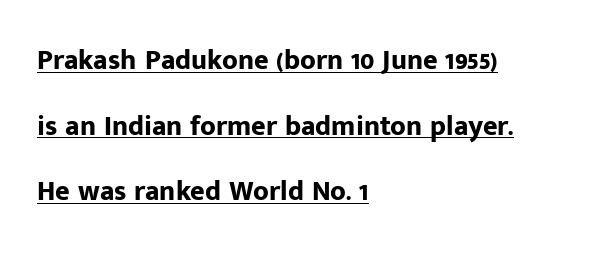
{"serif": "no", "italic": "no", "bold": "yes", "weight": "bold", "width": "normal", "stroke_contrast": "low", "x_height": "medium", "monospaced": "no", "underline": "yes", "align": "left", "line_spacing": "loose", "line_spacing_ratio": 2.34, "letter_spacing": "normal", "letter_spacing_em": 0.0, "glyph_px": 28}
